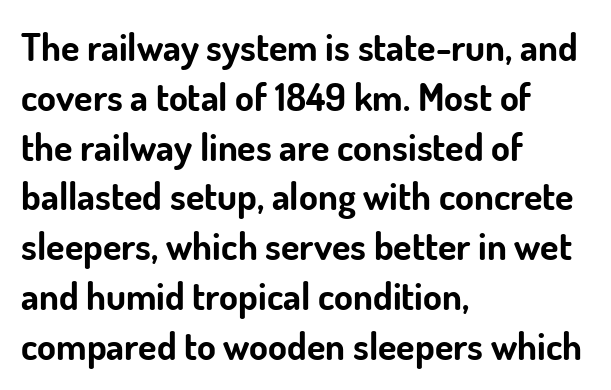
Q: Is the text bold? A: Yes.
Q: Is the text italic (slanted)? A: No, it is upright.
Q: Is the typeface a serif or a sans-serif typeface? A: Sans-serif.
Q: Is the text underlined? A: No.
Q: How is the paragraph aligned? A: Left-aligned.
Q: Is the spacing between letters normal or unusually wide? A: Normal.
Q: Is the spacing between lines tight, normal or loose? A: Normal.
Q: Width (condensed, normal, or wide)? A: Normal.
Q: Stroke contrast? A: Low.
Q: x-height? A: Small.
Q: Monospaced? A: No.
